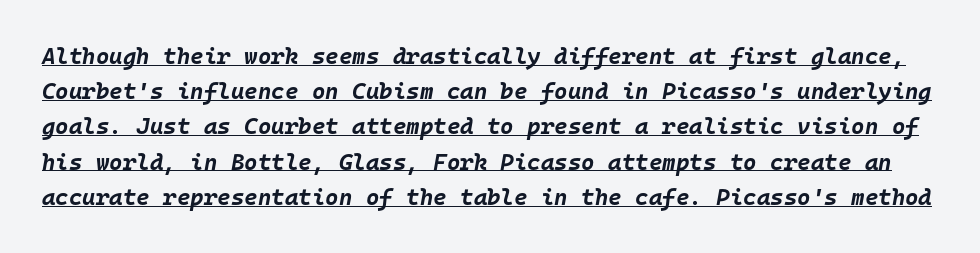
Bold? Absolutely — the strokes are thick and heavy. Observe the lean: these are italic letterforms. Beneath each row of characters lies a ruled line. Students, observe: this is what conventionally led text looks like. This sample uses plain, unmodified letter spacing.
